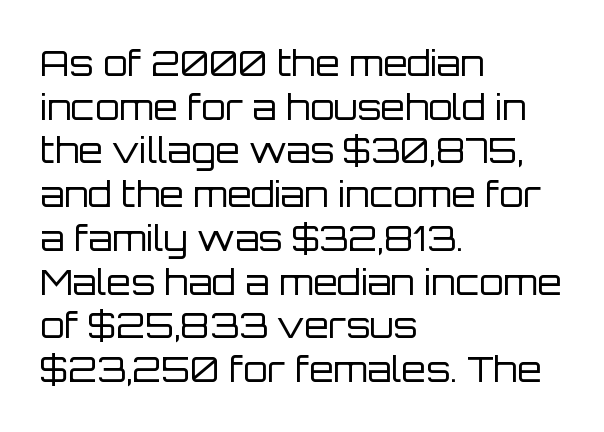
The image shows 35 px regular-weight sans-serif type, upright; set left-aligned, normal line spacing (1.25x), normal letter spacing, not underlined; low stroke contrast and a large x-height.
